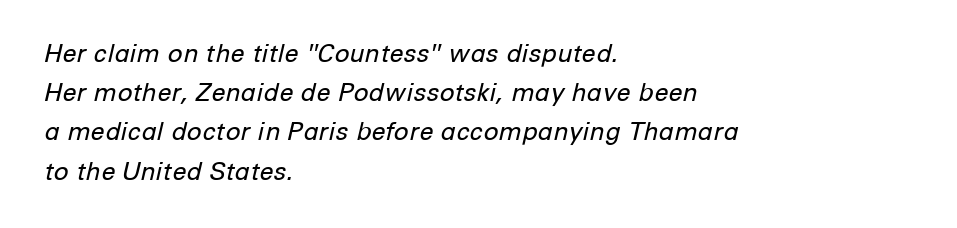
Q: Is the text bold? A: No.
Q: Is the text italic (slanted)? A: Yes, it leans right by about 12 degrees.
Q: Is the text underlined? A: No.
Q: How is the paragraph aligned? A: Left-aligned.
Q: Is the spacing between letters normal or unusually wide? A: Normal.
Q: Is the spacing between lines tight, normal or loose? A: Normal.
